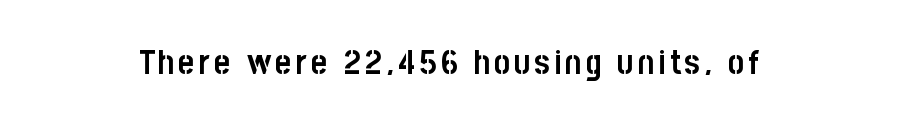
The image shows 34 px semibold, condensed sans-serif type, upright; set not underlined; low stroke contrast and a large x-height.
